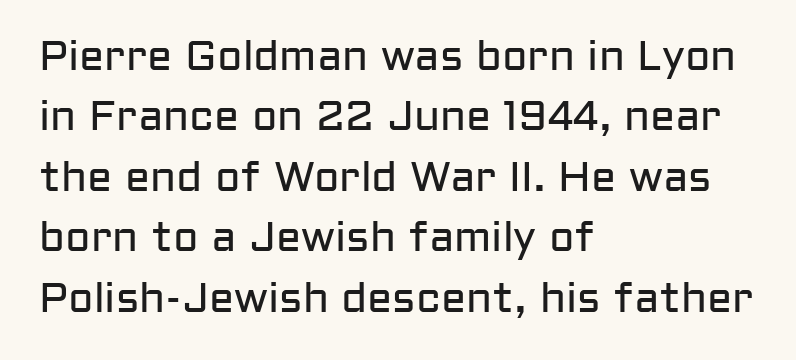
The image shows 42 px regular-weight sans-serif type, upright; set left-aligned, normal line spacing (1.44x), normal letter spacing, not underlined; low stroke contrast and a medium x-height.
